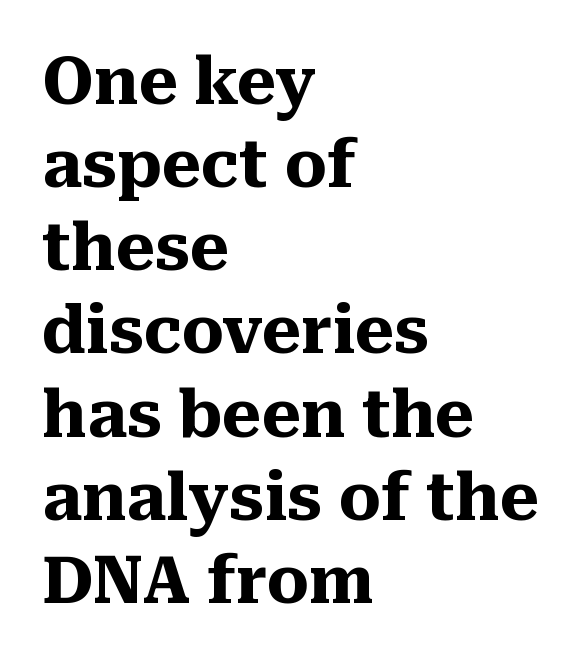
Interline gaps are of average width in this sample. Weight: bold. A typesetter would mark this as roman, not italic. Does the type have serifs? Yes, each stem ends in a small foot.
